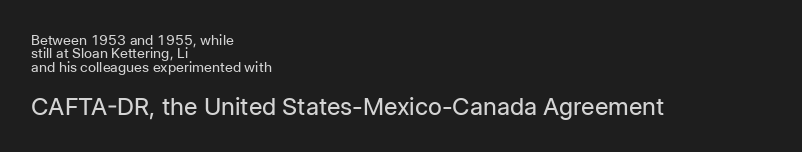
The rag falls on the right side of this text block. Heft: none added — not bold. Each row of text sits above clean, open space. Words appear dense and cohesive because spacing is normal.
